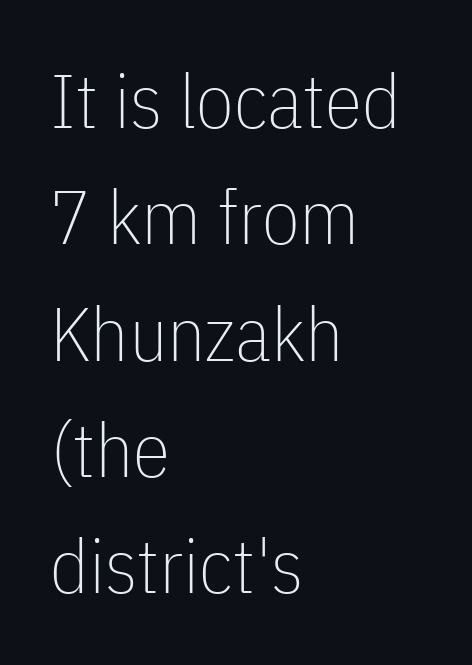
{"serif": "no", "italic": "no", "bold": "no", "weight": "thin", "width": "condensed", "stroke_contrast": "low", "x_height": "medium", "monospaced": "no", "underline": "no", "align": "left", "line_spacing": "normal", "line_spacing_ratio": 1.53, "letter_spacing": "normal", "letter_spacing_em": 0.0, "glyph_px": 76}
